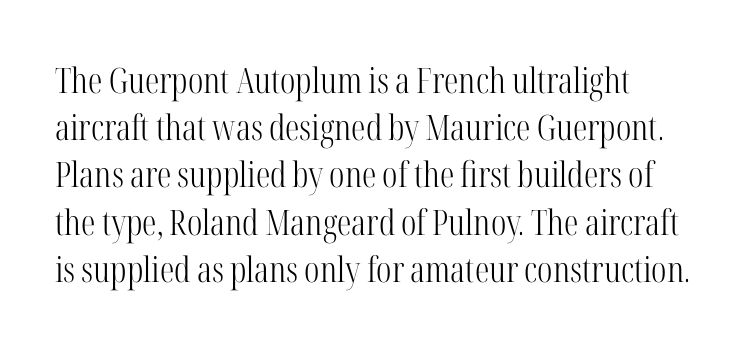
The image shows 35 px light, condensed serif type, upright; set left-aligned, normal line spacing (1.35x), normal letter spacing, not underlined; high stroke contrast and a medium x-height.
